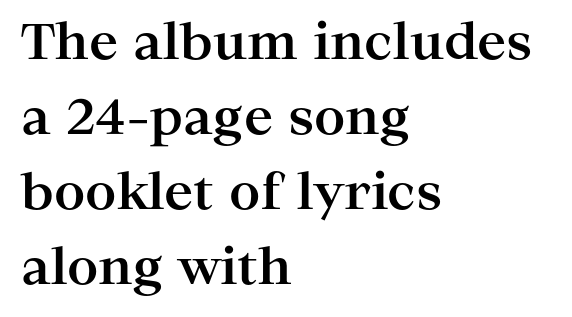
{"serif": "yes", "italic": "no", "bold": "yes", "weight": "bold", "width": "wide", "stroke_contrast": "high", "x_height": "medium", "monospaced": "no", "underline": "no", "align": "left", "line_spacing": "normal", "line_spacing_ratio": 1.53, "letter_spacing": "normal", "letter_spacing_em": 0.0, "glyph_px": 49}
